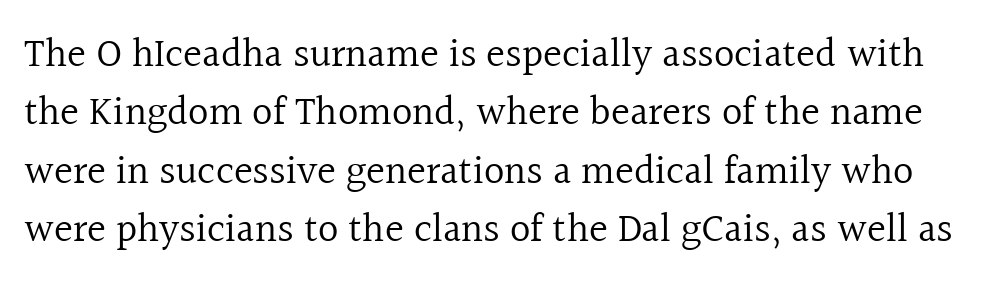
The image shows 40 px regular-weight serif type, upright; set normal line spacing (1.46x), normal letter spacing, not underlined; a medium x-height.
